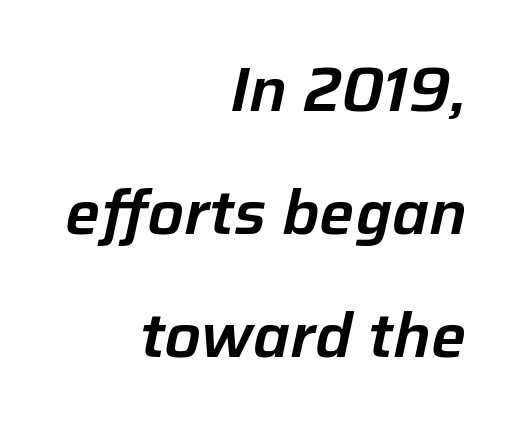
Q: Is the text italic (slanted)? A: Yes, it leans right by about 12 degrees.
Q: Is the text underlined? A: No.
Q: How is the paragraph aligned? A: Right-aligned.
Q: Is the spacing between letters normal or unusually wide? A: Normal.
Q: Is the spacing between lines tight, normal or loose? A: Loose.
Q: Width (condensed, normal, or wide)? A: Normal.
Q: Stroke contrast? A: Low.
Q: x-height? A: Medium.
Q: Monospaced? A: No.
